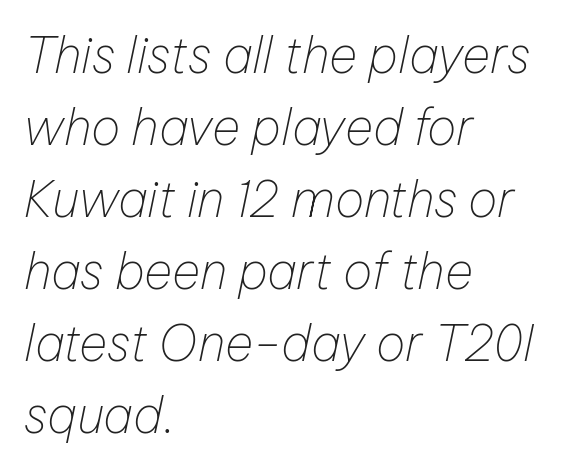
Q: Is the text bold? A: No.
Q: Is the text italic (slanted)? A: Yes, it leans right by about 12 degrees.
Q: Is the text underlined? A: No.
Q: How is the paragraph aligned? A: Left-aligned.
Q: Is the spacing between letters normal or unusually wide? A: Normal.
Q: Is the spacing between lines tight, normal or loose? A: Normal.
Q: Width (condensed, normal, or wide)? A: Normal.
Q: Stroke contrast? A: Low.
Q: x-height? A: Medium.
Q: Monospaced? A: No.
